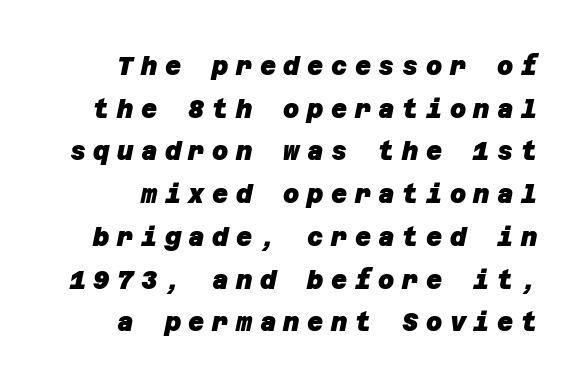
Underlining? Definitely not there. Stroke thickness is high; the sample reads as a true bold. Someone cranked the tracking dial way up on this one.
